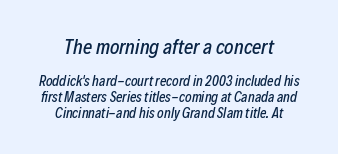
The face used here is rendered with its standard letterfit. A student would notice the top passage is typeset larger than what follows. The zone under the glyphs is completely vacant. Teacher's note: observe the equal gaps on both sides — that is centered alignment. The passage shown stacks its lines with hardly any gap.
